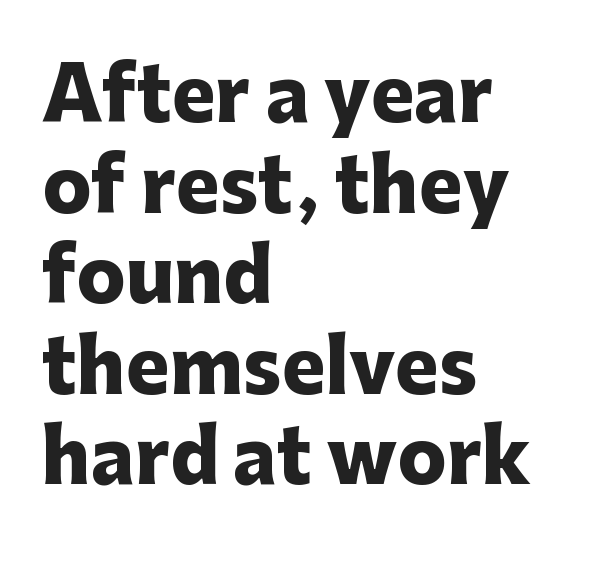
Q: Is the text bold? A: Yes.
Q: Is the text italic (slanted)? A: No, it is upright.
Q: Is the typeface a serif or a sans-serif typeface? A: Sans-serif.
Q: Is the text underlined? A: No.
Q: How is the paragraph aligned? A: Left-aligned.
Q: Is the spacing between letters normal or unusually wide? A: Normal.
Q: Width (condensed, normal, or wide)? A: Normal.
Q: Stroke contrast? A: Low.
Q: x-height? A: Medium.
Q: Monospaced? A: No.
